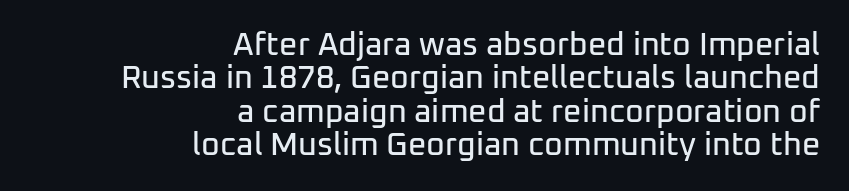
Glance below the letters and you will spot only blank space. Rendered with straight, roman letterforms. Very little white space separates one row of letters from the next. Characters follow at the spacing the type designer built in. The passage shown is typed in a proportional face where columns would drift.
